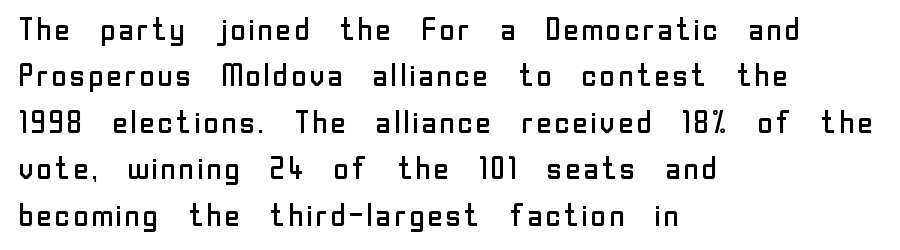
{"serif": "no", "italic": "no", "bold": "no", "weight": "regular", "width": "normal", "stroke_contrast": "low", "x_height": "medium", "monospaced": "no", "underline": "no", "align": "left", "line_spacing": "normal", "line_spacing_ratio": 1.5, "letter_spacing": "normal", "letter_spacing_em": 0.0, "glyph_px": 31}
